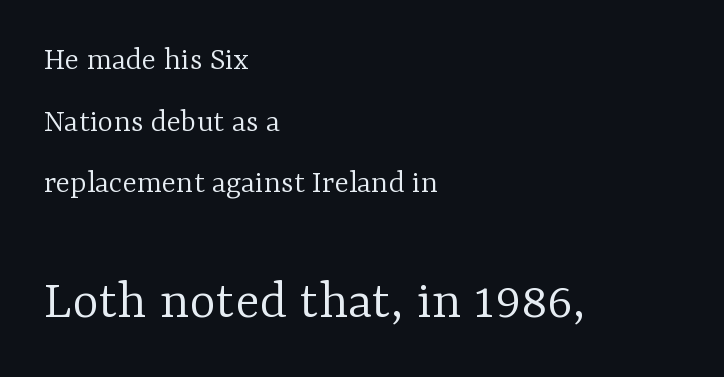
{"serif": "yes", "italic": "no", "bold": "no", "weight": "light", "width": "normal", "stroke_contrast": "low", "x_height": "medium", "monospaced": "no", "underline": "no", "align": "left", "line_spacing_ratio": 1.87, "letter_spacing": "normal", "letter_spacing_em": 0.0, "larger_block": "second", "size_ratio": 1.73, "glyph_px": 57}
